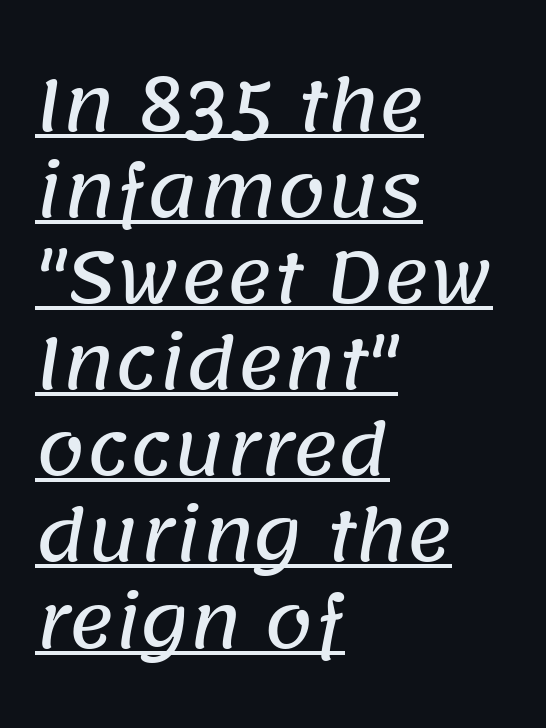
{"serif": "no", "width": "normal", "stroke_contrast": "low", "x_height": "large", "monospaced": "no", "underline": "yes", "align": "left", "line_spacing_ratio": 1.23, "letter_spacing": "normal", "letter_spacing_em": 0.0, "glyph_px": 70}
